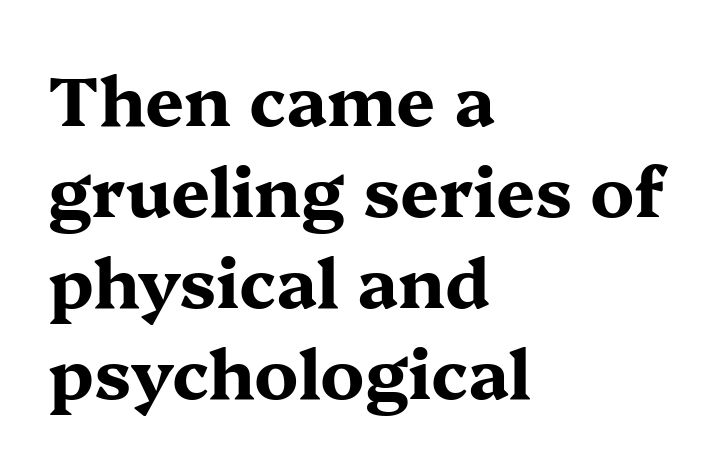
The image shows 69 px bold, wide serif type, upright; set left-aligned, normal line spacing (1.32x), normal letter spacing, not underlined; medium stroke contrast and a medium x-height.
